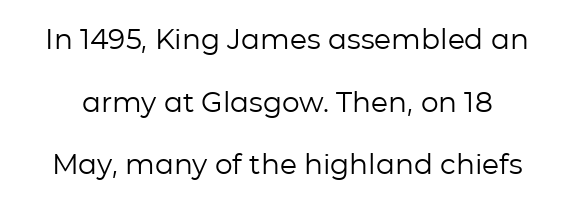
{"serif": "no", "italic": "no", "bold": "no", "weight": "regular", "width": "normal", "stroke_contrast": "low", "x_height": "medium", "monospaced": "no", "underline": "no", "line_spacing": "loose", "line_spacing_ratio": 2.24, "letter_spacing": "normal", "letter_spacing_em": 0.0, "glyph_px": 28}
